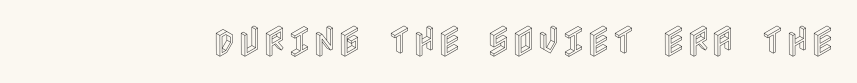
Q: Is the text italic (slanted)? A: No, it is upright.
Q: Is the text underlined? A: No.
Q: Is the spacing between letters normal or unusually wide? A: Normal.
Q: Width (condensed, normal, or wide)? A: Condensed.
Q: x-height? A: Large.
